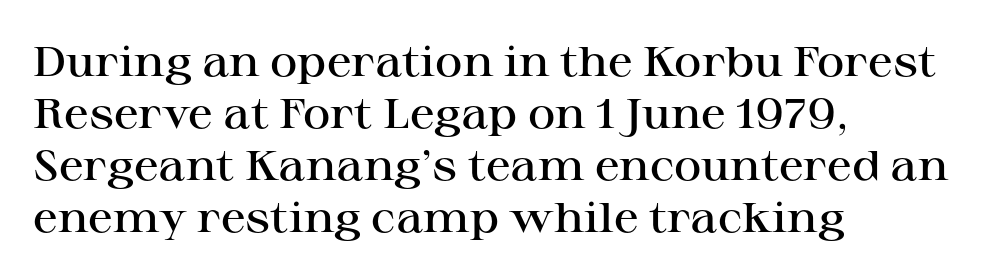
{"serif": "yes", "italic": "no", "bold": "semi", "weight": "semibold", "width": "wide", "stroke_contrast": "high", "x_height": "medium", "monospaced": "no", "underline": "no", "align": "left", "line_spacing_ratio": 1.24, "letter_spacing": "normal", "letter_spacing_em": 0.0, "glyph_px": 42}
